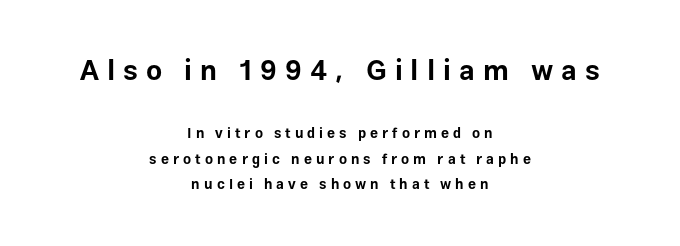
{"serif": "no", "italic": "no", "bold": "yes", "weight": "bold", "width": "normal", "stroke_contrast": "low", "x_height": "medium", "monospaced": "no", "underline": "no", "align": "center", "line_spacing_ratio": 1.84, "letter_spacing": "wide", "letter_spacing_em": 0.29, "larger_block": "first", "size_ratio": 2.0, "glyph_px": 28}
